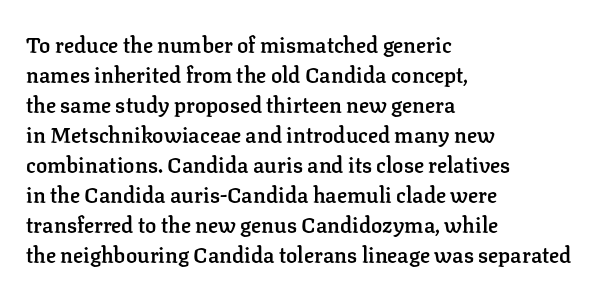
The image shows 21 px text type, upright; set left-aligned, normal line spacing (1.43x), normal letter spacing, not underlined.
